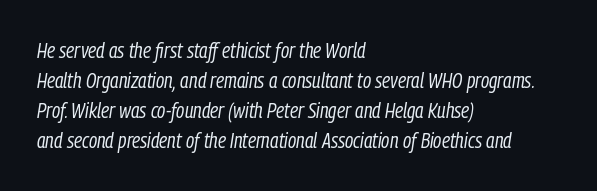
{"italic": "yes", "lean": "right", "slant_degrees": 9, "bold": "no", "underline": "no", "align": "left", "line_spacing": "normal", "line_spacing_ratio": 1.43, "letter_spacing": "normal", "letter_spacing_em": 0.0, "glyph_px": 21}
